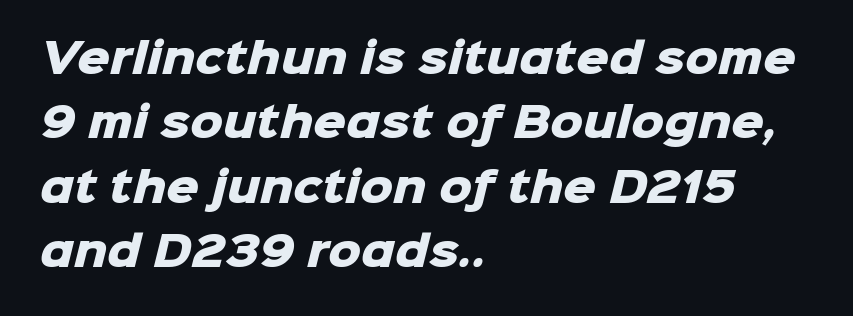
The space between consecutive lines is moderate. The rendering anchors every line to the left-hand side. Is the letter spacing exaggerated? No — it looks like the ordinary default. Emphasis by weight is at full strength: bold. The letters advance in unequal steps, a hallmark of proportional type. The font family rendered here belongs to the sans-serif group.
